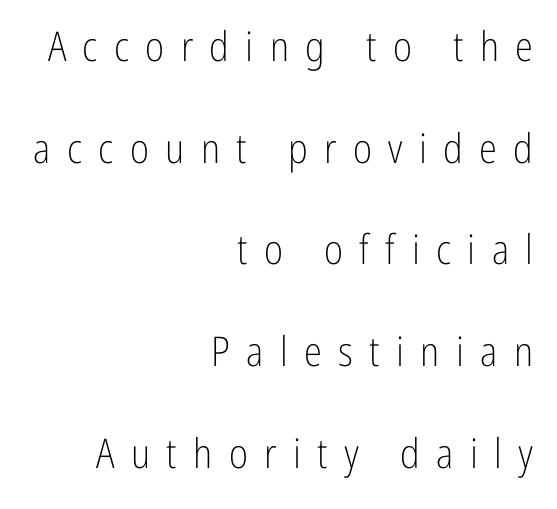
Q: Is the text bold? A: No.
Q: Is the text italic (slanted)? A: No, it is upright.
Q: Is the typeface a serif or a sans-serif typeface? A: Sans-serif.
Q: Is the text underlined? A: No.
Q: How is the paragraph aligned? A: Right-aligned.
Q: Is the spacing between letters normal or unusually wide? A: Unusually wide.
Q: Is the spacing between lines tight, normal or loose? A: Loose.
Q: Width (condensed, normal, or wide)? A: Condensed.
Q: Stroke contrast? A: Low.
Q: x-height? A: Medium.
Q: Monospaced? A: No.
